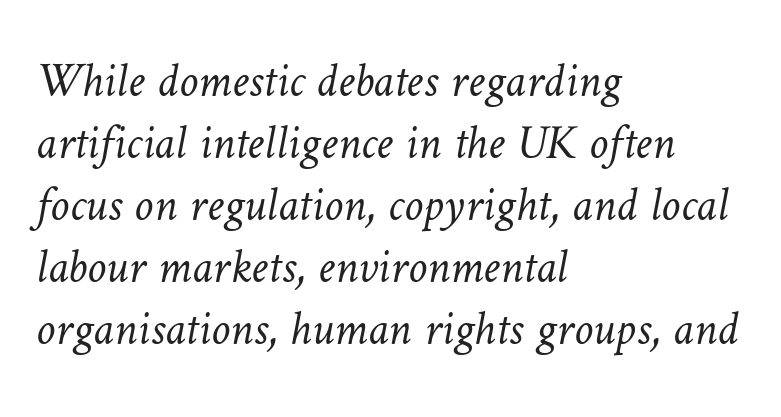
Q: Is the text bold? A: No.
Q: Is the text underlined? A: No.
Q: How is the paragraph aligned? A: Left-aligned.
Q: Is the spacing between letters normal or unusually wide? A: Normal.
Q: Is the spacing between lines tight, normal or loose? A: Normal.
Q: Width (condensed, normal, or wide)? A: Normal.
Q: Stroke contrast? A: Low.
Q: x-height? A: Medium.
Q: Monospaced? A: No.
